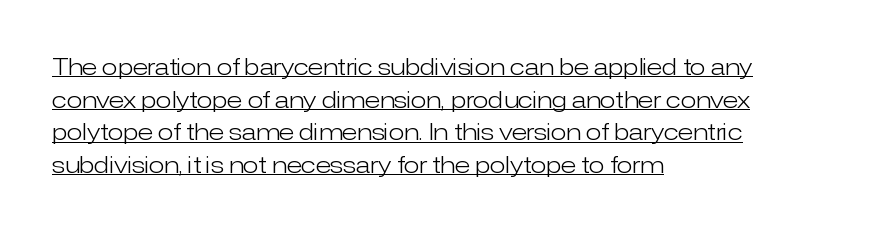
{"italic": "no", "bold": "no", "underline": "yes", "align": "left", "line_spacing": "normal", "line_spacing_ratio": 1.42, "letter_spacing": "normal", "letter_spacing_em": 0.0, "glyph_px": 23}
